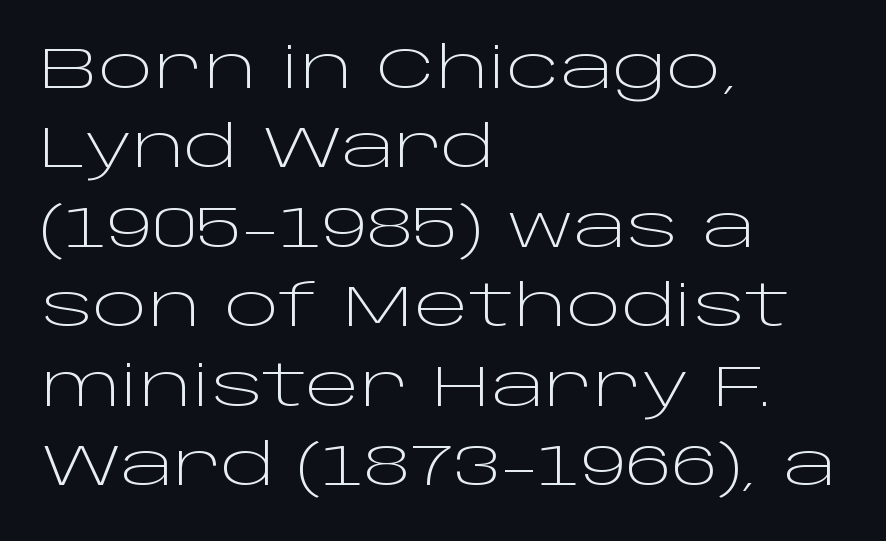
The rag falls on the right side of this text block. The letters look calm and open, with moderate or lighter stems. Vertically, the passage feels balanced, rows spaced as you'd expect. Only glyphs here, with clear space below each row. Varying glyph widths throughout — classic text-font behaviour. Tracking here is standard; glyphs follow each other at the usual distance.
